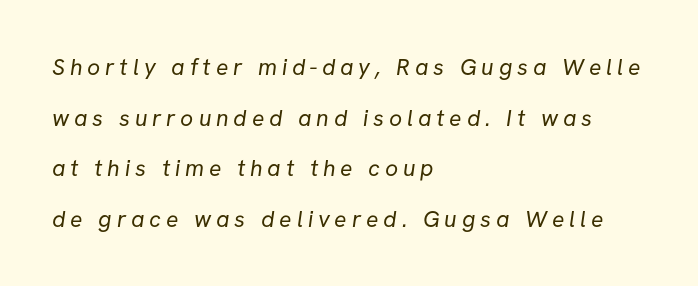
The image shows 23 px text type; set left-aligned, loose line spacing (2.2x), unusually wide letter spacing (+0.21 em), not underlined.
